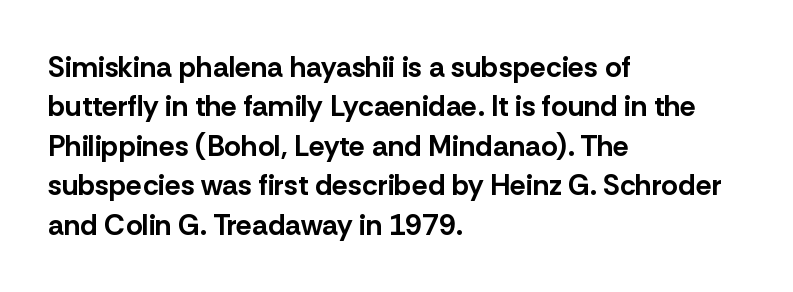
Ordinary non-slanted type is in use. A bare baseline throughout the passage. You could not count columns in this text — the font is proportionally spaced. The letters carry no serifs — their stems end cleanly without finishing strokes. Heavy, bold letterforms. Leading: standard.
